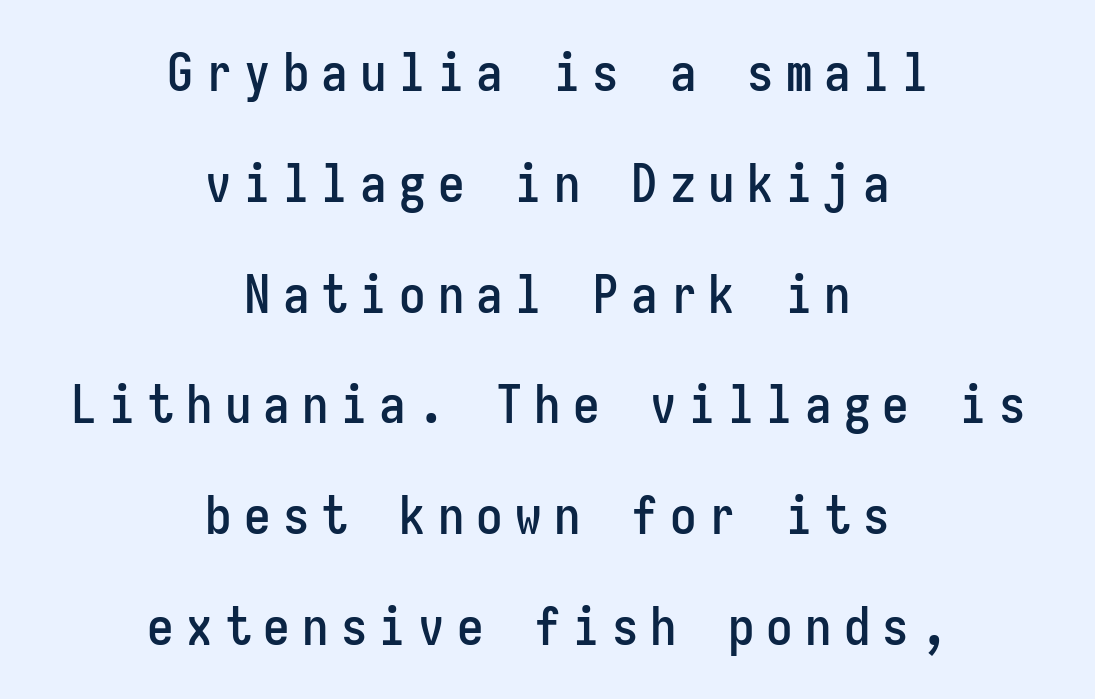
The image shows 53 px condensed sans-serif type, upright, monospaced; set centered, loose line spacing (2.09x), unusually wide letter spacing (+0.23 em), not underlined; low stroke contrast and a medium x-height.
